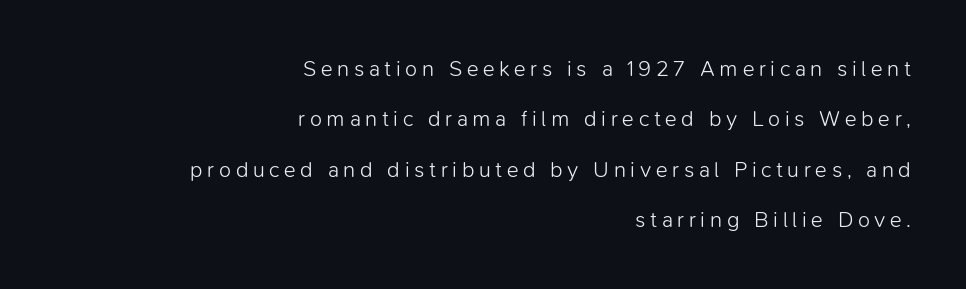
The image shows 22 px text type, upright; set right-aligned, loose line spacing (2.29x), unusually wide letter spacing (+0.21 em), not underlined.
